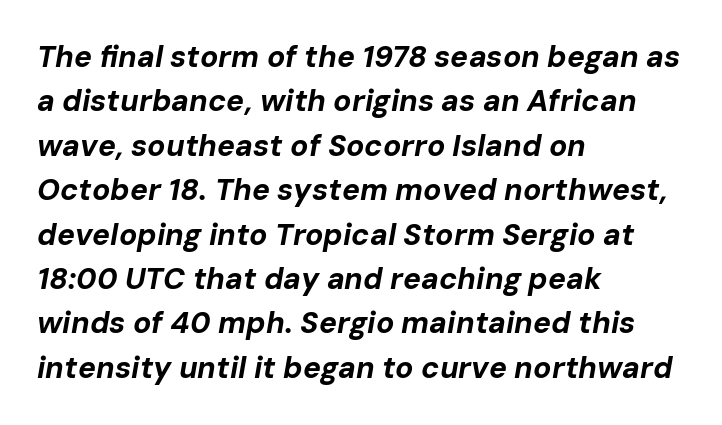
Q: Is the text bold? A: Yes.
Q: Is the text italic (slanted)? A: Yes, it leans right by about 10 degrees.
Q: Is the text underlined? A: No.
Q: How is the paragraph aligned? A: Left-aligned.
Q: Is the spacing between letters normal or unusually wide? A: Normal.
Q: Is the spacing between lines tight, normal or loose? A: Normal.
Q: Width (condensed, normal, or wide)? A: Normal.
Q: Stroke contrast? A: Low.
Q: x-height? A: Medium.
Q: Monospaced? A: No.
